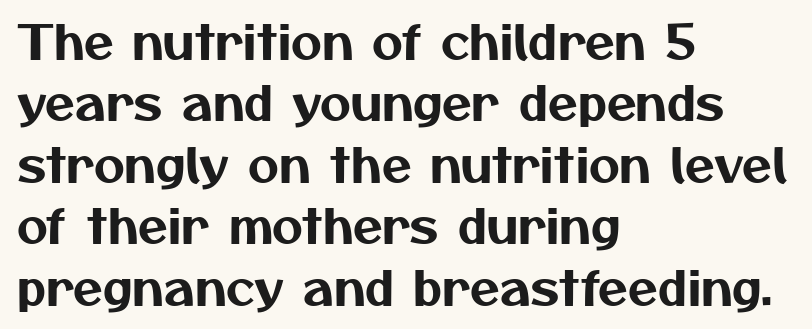
The image shows 48 px sans-serif type; set left-aligned, normal line spacing (1.28x), normal letter spacing, not underlined; medium stroke contrast and a medium x-height.
